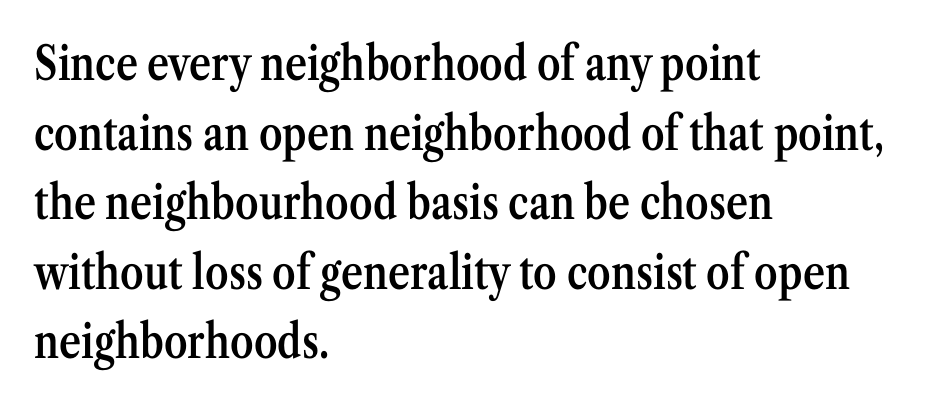
{"serif": "yes", "italic": "no", "bold": "semi", "weight": "semibold", "width": "condensed", "stroke_contrast": "medium", "x_height": "medium", "monospaced": "no", "underline": "no", "align": "left", "line_spacing": "normal", "line_spacing_ratio": 1.48, "letter_spacing": "normal", "letter_spacing_em": 0.0, "glyph_px": 47}
